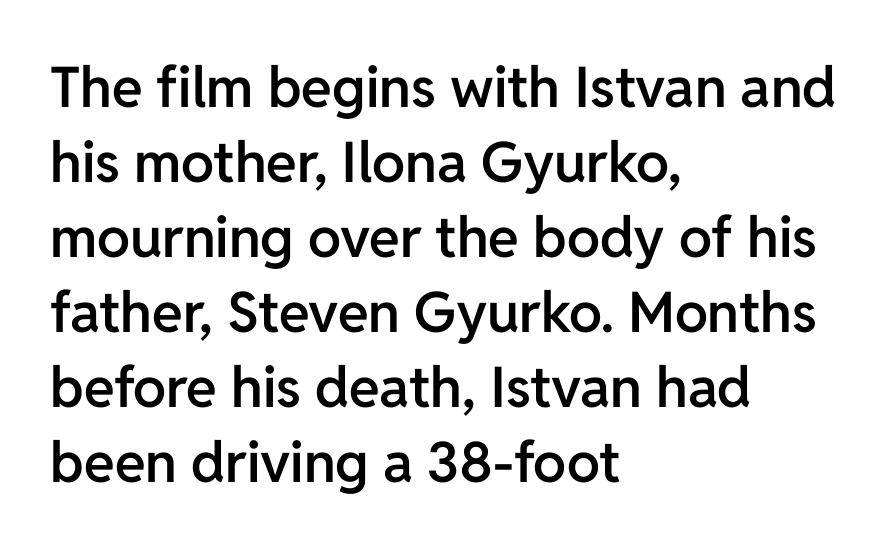
Nope, not italic — everything's standing straight. I'd call this a sans setting — the letters go barefoot. The lines in this sample share a left origin and differ only in where they stop. The rendering uses natural spacing where letterforms have individual widths. The baseline area is clear. Students, note that the glyphs here touch the page at normal intervals.
